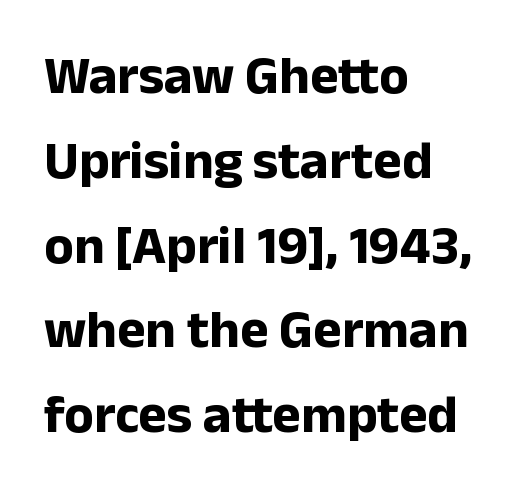
{"serif": "no", "italic": "no", "bold": "yes", "weight": "bold", "width": "normal", "stroke_contrast": "low", "x_height": "medium", "monospaced": "no", "underline": "no", "align": "left", "line_spacing": "normal", "line_spacing_ratio": 1.57, "letter_spacing": "normal", "letter_spacing_em": 0.0, "glyph_px": 54}
